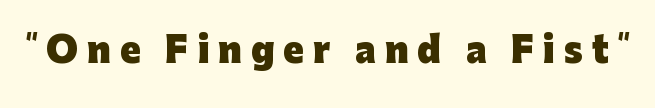
{"serif": "no", "italic": "no", "bold": "yes", "weight": "heavy", "width": "normal", "stroke_contrast": "low", "x_height": "medium", "monospaced": "no", "underline": "no", "letter_spacing": "wide", "letter_spacing_em": 0.26, "glyph_px": 34}
